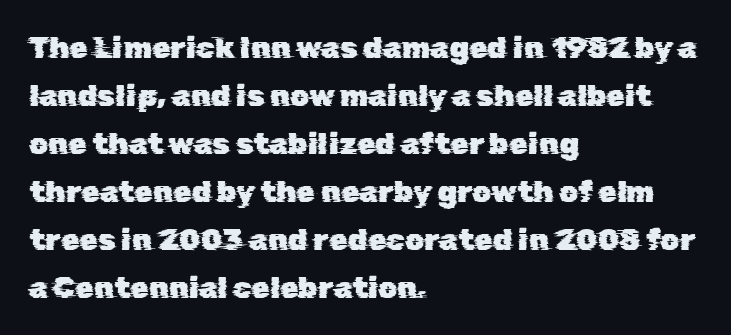
Q: Is the typeface a serif or a sans-serif typeface? A: Sans-serif.
Q: Is the text underlined? A: No.
Q: How is the paragraph aligned? A: Left-aligned.
Q: Is the spacing between letters normal or unusually wide? A: Normal.
Q: Is the spacing between lines tight, normal or loose? A: Normal.
Q: Width (condensed, normal, or wide)? A: Normal.
Q: Stroke contrast? A: Low.
Q: x-height? A: Medium.
Q: Monospaced? A: No.
